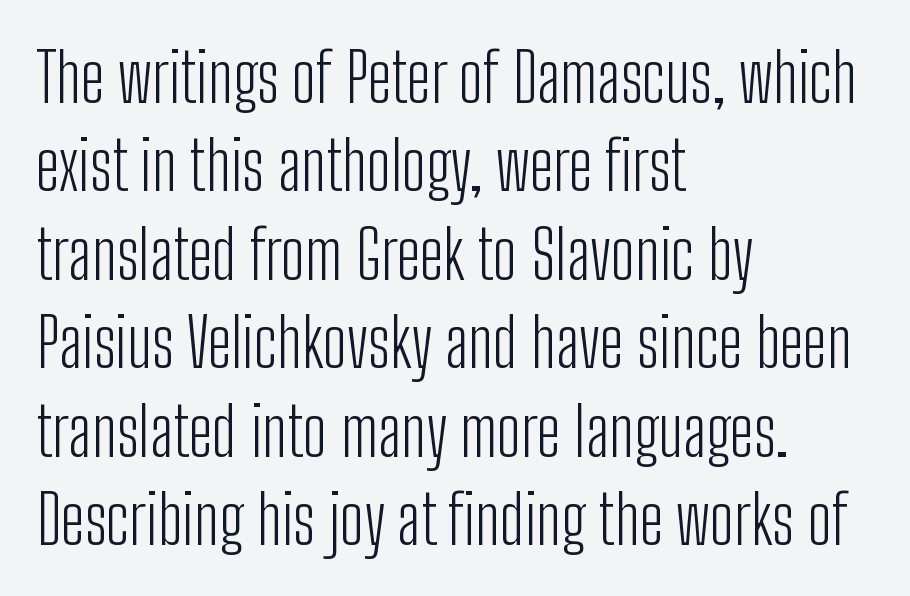
Q: Is the text bold? A: No.
Q: Is the text italic (slanted)? A: No, it is upright.
Q: Is the typeface a serif or a sans-serif typeface? A: Sans-serif.
Q: Is the text underlined? A: No.
Q: How is the paragraph aligned? A: Left-aligned.
Q: Is the spacing between letters normal or unusually wide? A: Normal.
Q: Is the spacing between lines tight, normal or loose? A: Normal.
Q: Width (condensed, normal, or wide)? A: Condensed.
Q: Stroke contrast? A: Low.
Q: x-height? A: Medium.
Q: Monospaced? A: No.
